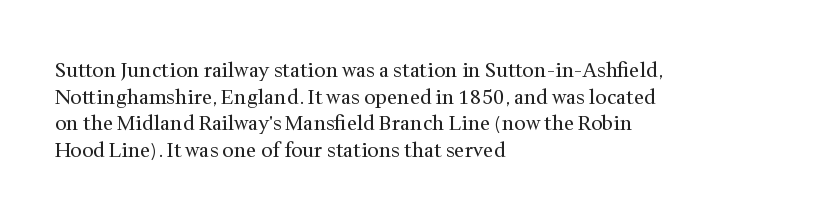
Q: Is the text bold? A: No.
Q: Is the text italic (slanted)? A: No, it is upright.
Q: Is the text underlined? A: No.
Q: How is the paragraph aligned? A: Left-aligned.
Q: Is the spacing between letters normal or unusually wide? A: Normal.
Q: Is the spacing between lines tight, normal or loose? A: Normal.
